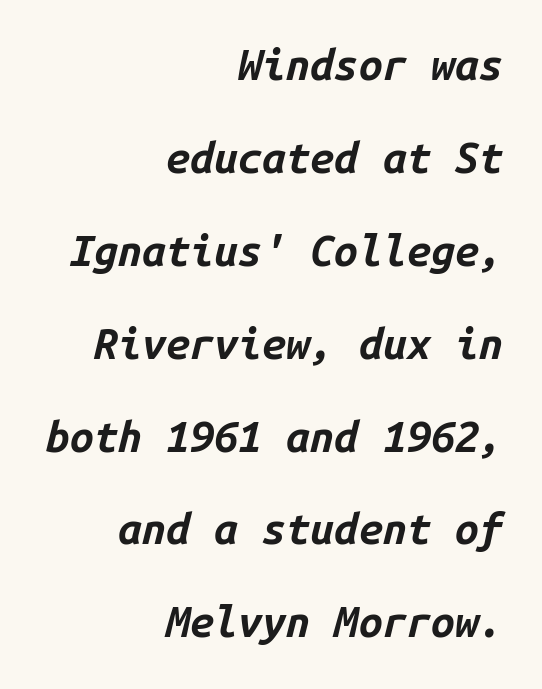
Compared with typical body copy, the letter spacing here is the same. Visually the block forms a straight wall on the right and a jagged coastline on the left. The glyphs are unaccompanied by any horizontal stroke below them. Horizontal bands of white between lines are thick stripes. Typesetter's note: full bold, strokes at maximum text heaviness.
